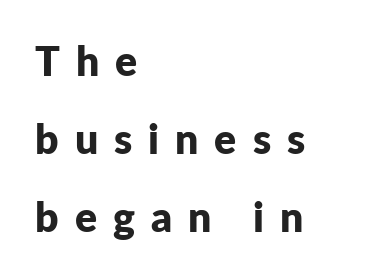
Q: Is the text bold? A: Yes.
Q: Is the text italic (slanted)? A: No, it is upright.
Q: Is the typeface a serif or a sans-serif typeface? A: Sans-serif.
Q: Is the text underlined? A: No.
Q: How is the paragraph aligned? A: Left-aligned.
Q: Is the spacing between letters normal or unusually wide? A: Unusually wide.
Q: Is the spacing between lines tight, normal or loose? A: Loose.
Q: Width (condensed, normal, or wide)? A: Normal.
Q: Stroke contrast? A: Low.
Q: x-height? A: Medium.
Q: Monospaced? A: No.
